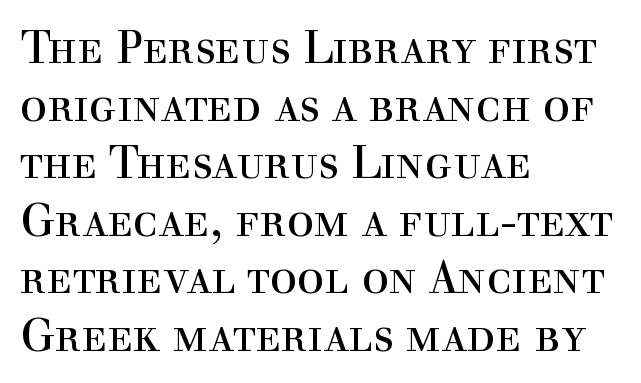
The image shows 45 px regular-weight serif type, upright; set left-aligned, normal line spacing (1.28x), normal letter spacing, not underlined; a medium x-height.
